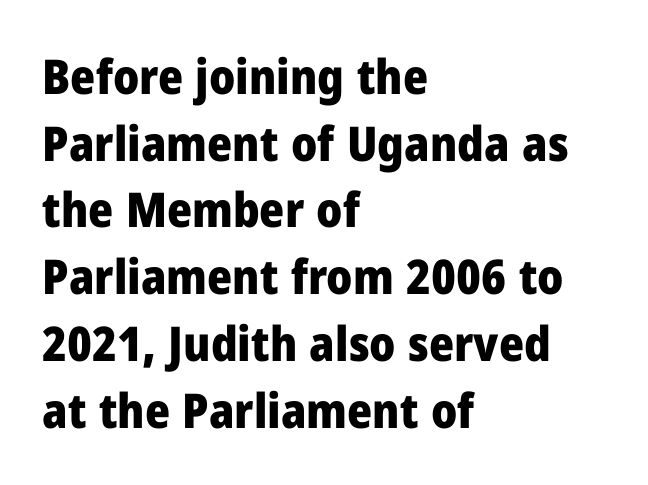
{"serif": "no", "italic": "no", "bold": "yes", "weight": "heavy", "width": "normal", "stroke_contrast": "low", "x_height": "medium", "monospaced": "no", "underline": "no", "align": "left", "line_spacing": "normal", "line_spacing_ratio": 1.39, "letter_spacing": "normal", "letter_spacing_em": 0.0, "glyph_px": 48}
